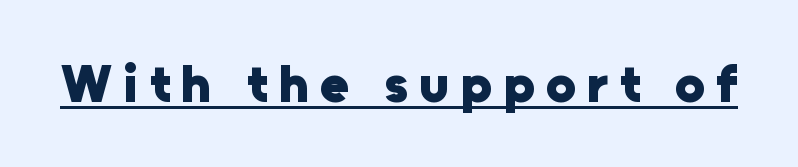
These lines are rendered in a variable-pitch font. A sans-serif font was chosen for this passage. Italic: no, the glyphs are upright roman. Decoration check: the copy is underlined. The letterforms stand isolated, each surrounded by extra space. Notice how thick the strokes are: this is what a full bold looks like.
